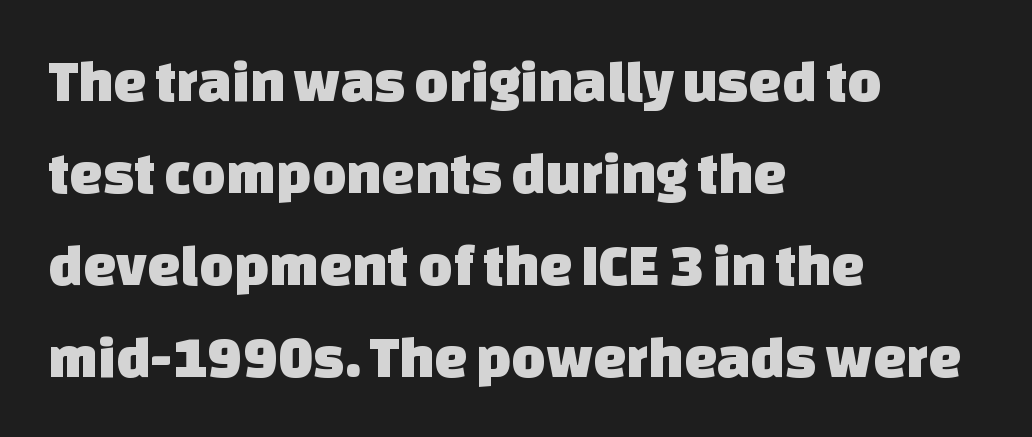
{"serif": "no", "width": "normal", "stroke_contrast": "low", "x_height": "large", "monospaced": "no", "underline": "no", "align": "left", "line_spacing": "normal", "line_spacing_ratio": 1.56, "letter_spacing": "normal", "letter_spacing_em": 0.0, "glyph_px": 59}
